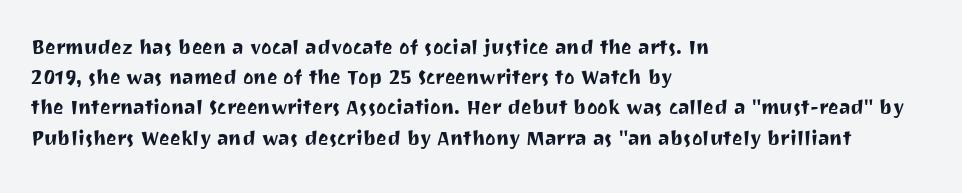
{"italic": "no", "underline": "no", "align": "left", "line_spacing_ratio": 1.21, "letter_spacing": "normal", "letter_spacing_em": 0.0, "glyph_px": 25}
